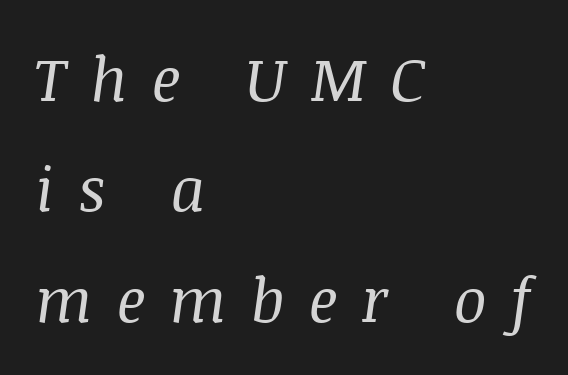
Q: Is the text bold? A: No.
Q: Is the text italic (slanted)? A: Yes, it leans right by about 8 degrees.
Q: Is the typeface a serif or a sans-serif typeface? A: Serif.
Q: Is the text underlined? A: No.
Q: How is the paragraph aligned? A: Left-aligned.
Q: Is the spacing between letters normal or unusually wide? A: Unusually wide.
Q: Width (condensed, normal, or wide)? A: Normal.
Q: Stroke contrast? A: Medium.
Q: x-height? A: Large.
Q: Monospaced? A: No.
